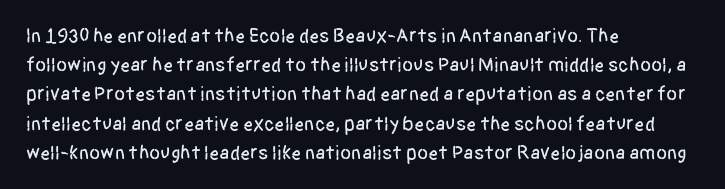
{"italic": "no", "underline": "no", "align": "left", "line_spacing": "normal", "line_spacing_ratio": 1.46, "letter_spacing": "normal", "letter_spacing_em": 0.0, "glyph_px": 20}
